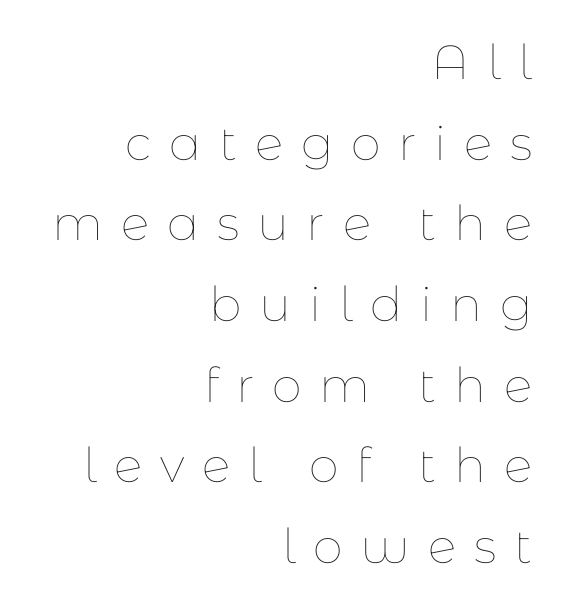
Q: Is the text bold? A: No.
Q: Is the text italic (slanted)? A: No, it is upright.
Q: Is the text underlined? A: No.
Q: How is the paragraph aligned? A: Right-aligned.
Q: Is the spacing between letters normal or unusually wide? A: Unusually wide.
Q: Is the spacing between lines tight, normal or loose? A: Normal.
Q: Width (condensed, normal, or wide)? A: Normal.
Q: Stroke contrast? A: Low.
Q: x-height? A: Medium.
Q: Monospaced? A: No.
